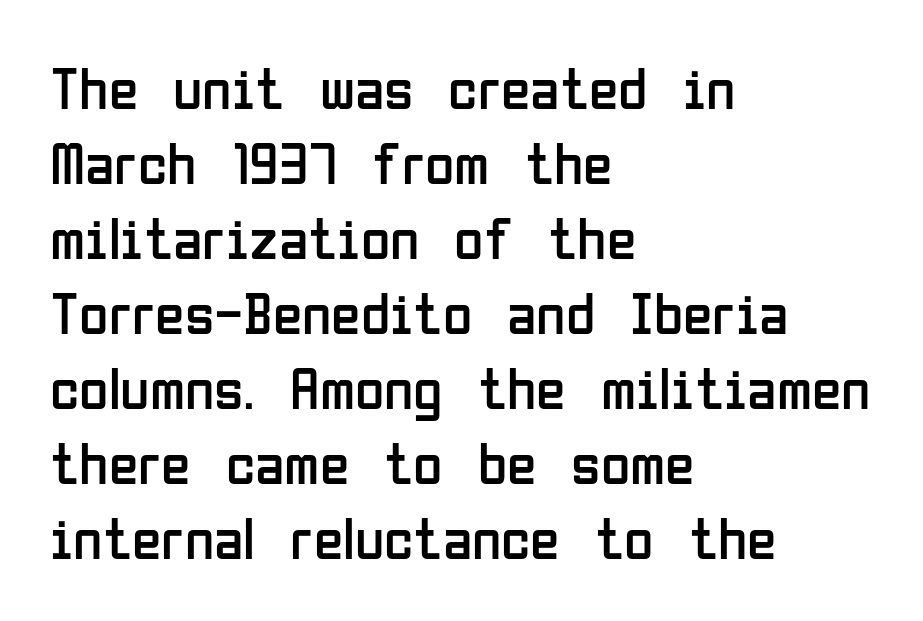
{"serif": "no", "italic": "no", "bold": "no", "weight": "regular", "width": "condensed", "stroke_contrast": "low", "x_height": "medium", "monospaced": "no", "underline": "no", "align": "left", "line_spacing": "normal", "line_spacing_ratio": 1.25, "letter_spacing": "normal", "letter_spacing_em": 0.0, "glyph_px": 60}
